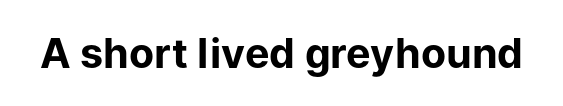
{"serif": "no", "italic": "no", "bold": "yes", "weight": "bold", "width": "normal", "stroke_contrast": "low", "x_height": "medium", "monospaced": "no", "underline": "no", "letter_spacing": "normal", "letter_spacing_em": 0.0, "glyph_px": 41}
